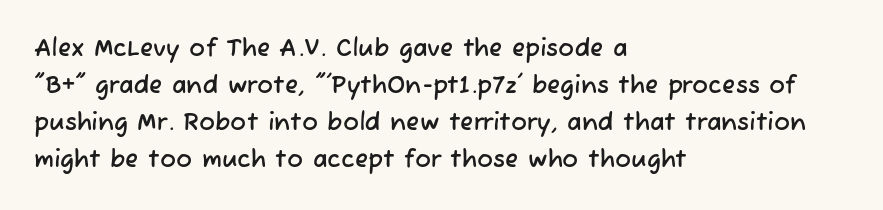
Q: Is the text underlined? A: No.
Q: How is the paragraph aligned? A: Left-aligned.
Q: Is the spacing between letters normal or unusually wide? A: Normal.
Q: Is the spacing between lines tight, normal or loose? A: Normal.
